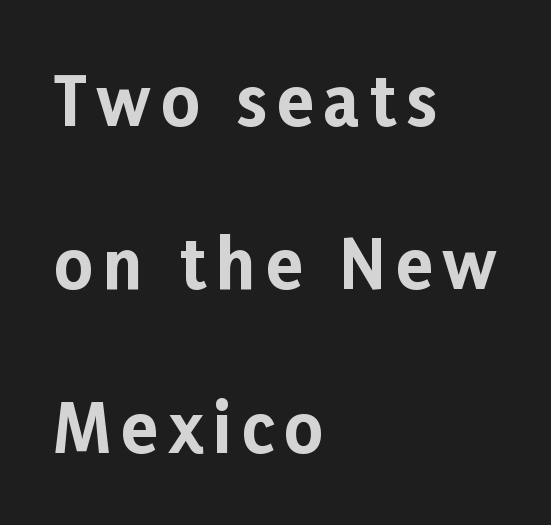
The image shows 67 px bold sans-serif type, upright; set left-aligned, loose line spacing (2.44x), not underlined; low stroke contrast and a medium x-height.
